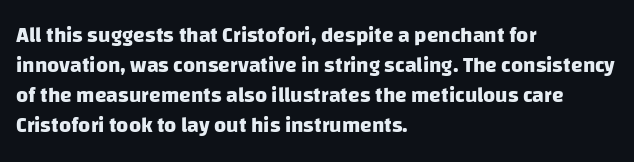
The image shows 21 px bold type; set left-aligned, normal line spacing (1.43x), normal letter spacing, not underlined.
